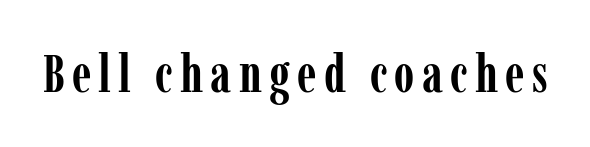
These lines are rendered in a variable-pitch font. Just letters on the line, the space beneath them empty. The lettering stays uniformly vertical, giving the passage a roman look. Heft: maximum for text — a bold. This is serif lettering, the kind often seen in printed books.
